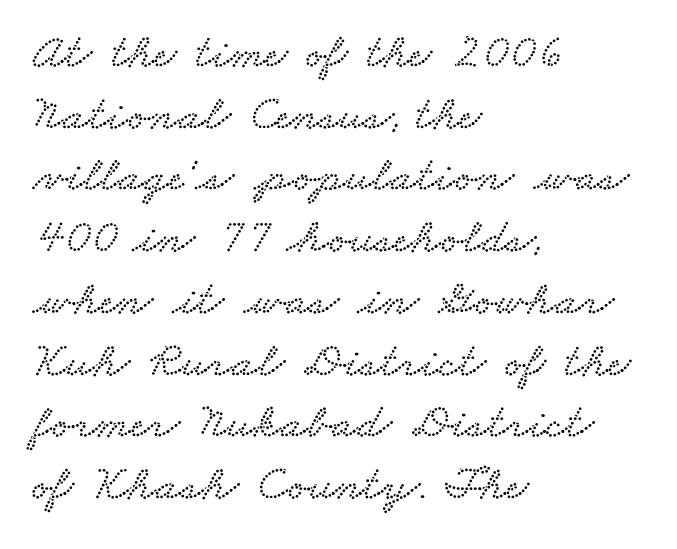
The image shows 49 px wide serif type; set left-aligned, normal line spacing (1.26x), normal letter spacing, not underlined; low stroke contrast and a small x-height.
